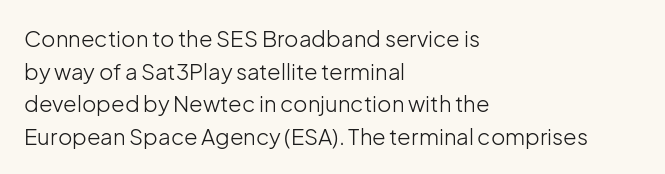
{"italic": "no", "bold": "no", "underline": "no", "align": "left", "line_spacing": "normal", "line_spacing_ratio": 1.48, "letter_spacing": "normal", "letter_spacing_em": 0.0, "glyph_px": 22}
